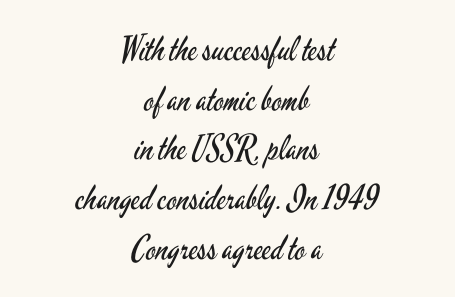
Q: Is the text bold? A: No.
Q: Is the text italic (slanted)? A: Yes.
Q: Is the typeface a serif or a sans-serif typeface? A: Sans-serif.
Q: Is the text underlined? A: No.
Q: How is the paragraph aligned? A: Centered.
Q: Is the spacing between letters normal or unusually wide? A: Normal.
Q: Is the spacing between lines tight, normal or loose? A: Normal.
Q: Width (condensed, normal, or wide)? A: Condensed.
Q: Stroke contrast? A: Low.
Q: x-height? A: Small.
Q: Monospaced? A: No.
